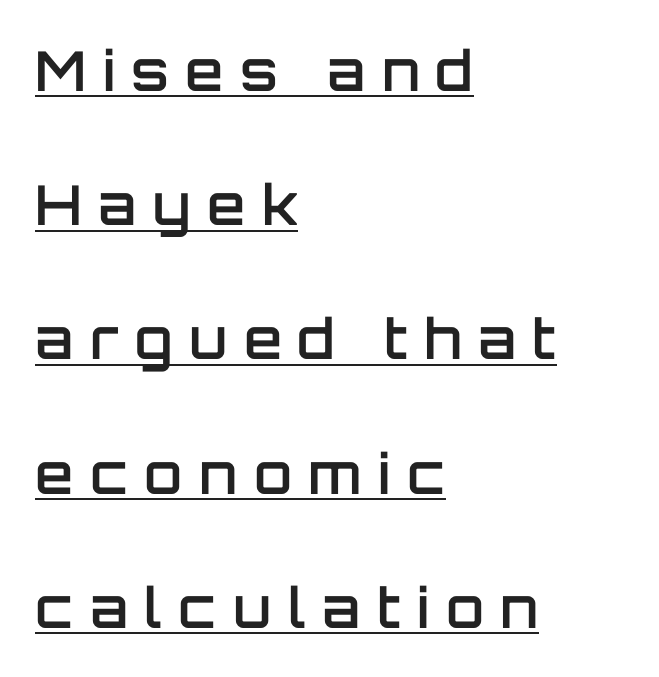
Loose tracking; the words dissolve into strings of separated letters. Regarding leading, the lines here are spaced well apart. Caption: semibold face, moderately heavy strokes. I'd call this a sans setting — the letters go barefoot.
